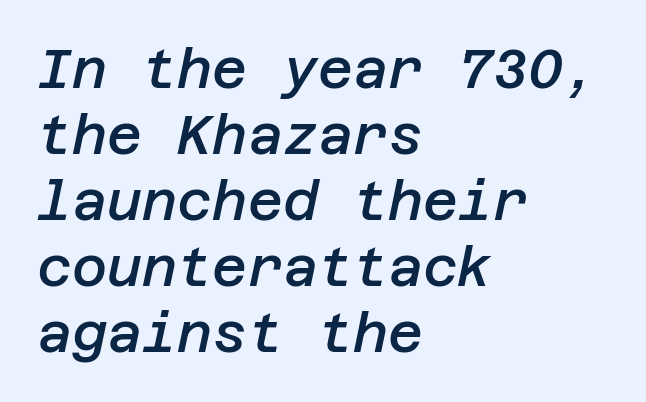
{"italic": "yes", "lean": "right", "slant_degrees": 12, "bold": "semi", "weight": "semibold", "width": "normal", "stroke_contrast": "low", "x_height": "large", "underline": "no", "align": "left", "line_spacing_ratio": 1.22, "letter_spacing": "normal", "letter_spacing_em": 0.0, "glyph_px": 54}
